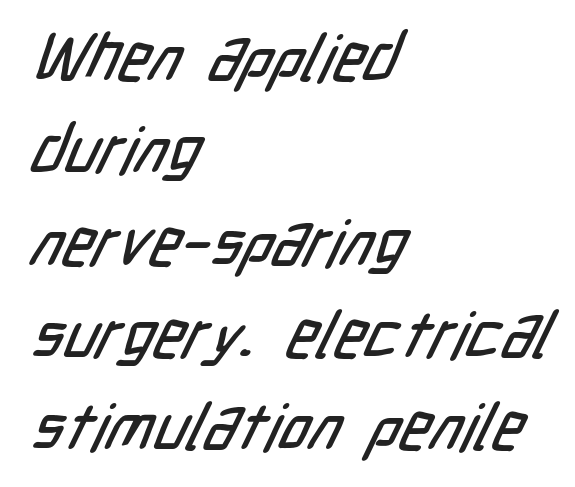
{"serif": "no", "width": "condensed", "stroke_contrast": "low", "x_height": "medium", "monospaced": "no", "underline": "no", "align": "left", "line_spacing": "normal", "line_spacing_ratio": 1.42, "letter_spacing": "normal", "letter_spacing_em": 0.0, "glyph_px": 65}
